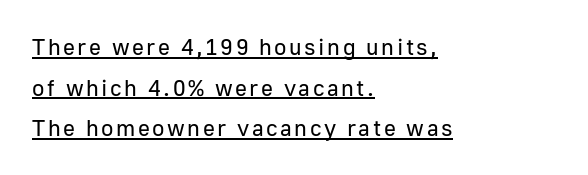
{"italic": "no", "bold": "no", "underline": "yes", "align": "left", "line_spacing_ratio": 1.77, "glyph_px": 23}
